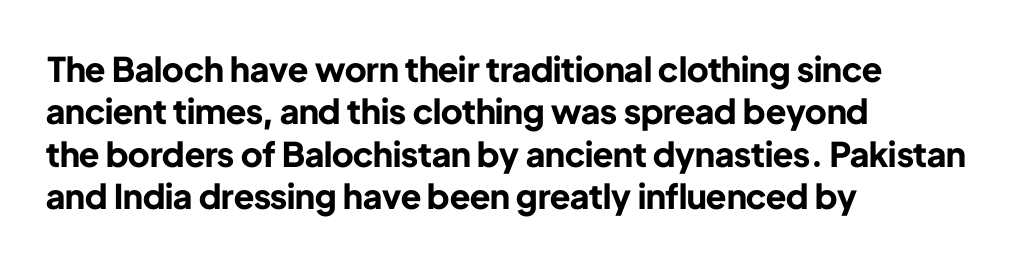
Q: Is the text bold? A: Yes.
Q: Is the text italic (slanted)? A: No, it is upright.
Q: Is the typeface a serif or a sans-serif typeface? A: Sans-serif.
Q: Is the text underlined? A: No.
Q: How is the paragraph aligned? A: Left-aligned.
Q: Is the spacing between letters normal or unusually wide? A: Normal.
Q: Is the spacing between lines tight, normal or loose? A: Normal.
Q: Width (condensed, normal, or wide)? A: Normal.
Q: Stroke contrast? A: Low.
Q: x-height? A: Medium.
Q: Monospaced? A: No.
